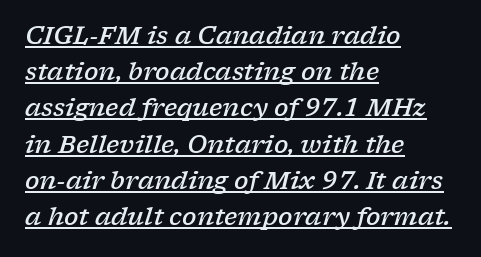
{"italic": "yes", "lean": "right", "slant_degrees": 17, "bold": "semi", "underline": "yes", "align": "left", "line_spacing": "normal", "line_spacing_ratio": 1.51, "letter_spacing": "normal", "letter_spacing_em": 0.0, "glyph_px": 24}
